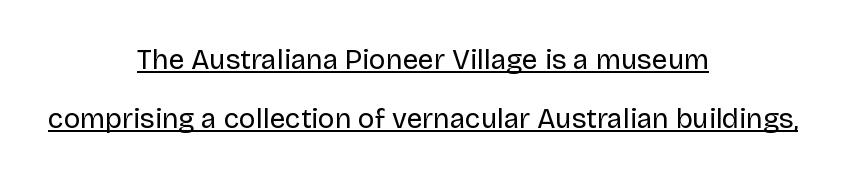
The rendering uses natural spacing where letterforms have individual widths. The characters are drawn with everyday or finer stroke widths. These lines were composed using upright roman letters. Characters follow at the spacing the type designer built in.
